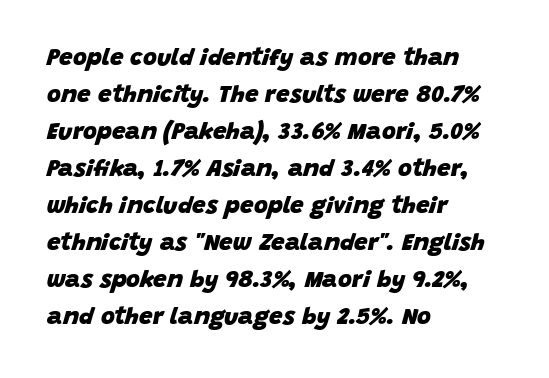
{"italic": "yes", "lean": "right", "slant_degrees": 15, "bold": "yes", "underline": "no", "align": "left", "line_spacing": "normal", "line_spacing_ratio": 1.54, "letter_spacing": "normal", "letter_spacing_em": 0.0, "glyph_px": 24}
